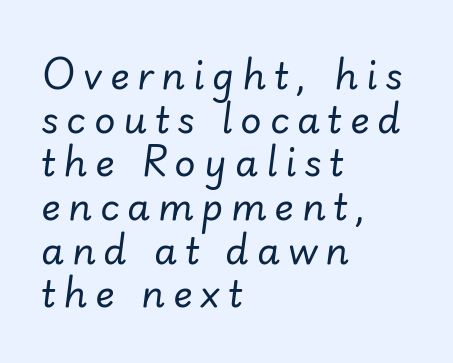
{"italic": "yes", "lean": "right", "slant_degrees": 7, "bold": "no", "weight": "regular", "width": "normal", "stroke_contrast": "low", "x_height": "small", "monospaced": "no", "underline": "no", "align": "left", "line_spacing_ratio": 1.18, "letter_spacing": "wide", "letter_spacing_em": 0.21, "glyph_px": 37}
